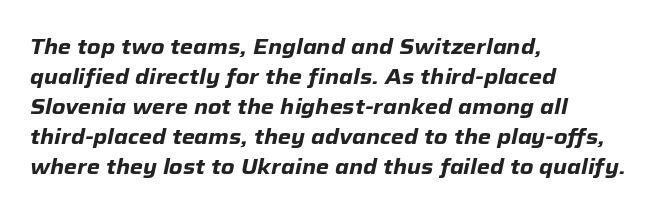
The image shows 21 px bold type, italic (leaning right); set left-aligned, normal line spacing (1.43x), normal letter spacing, not underlined.
